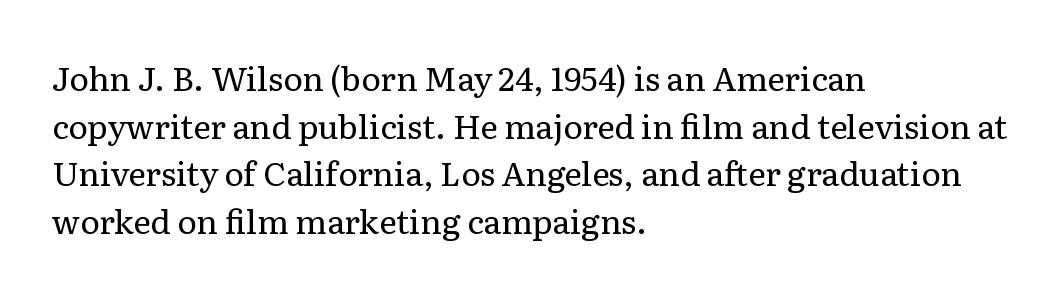
You could not count columns in this text — the font is proportionally spaced. The font's upright variant was chosen for this text. A quiet, ordinary-to-light weight characterises the typeface. The string is rendered with underlining switched off. The paragraph has a hard left edge and a soft right edge.
